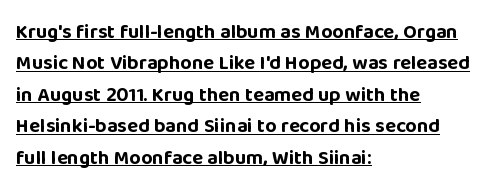
The image shows 20 px bold type, upright; set left-aligned, normal line spacing (1.57x), normal letter spacing, underlined.
